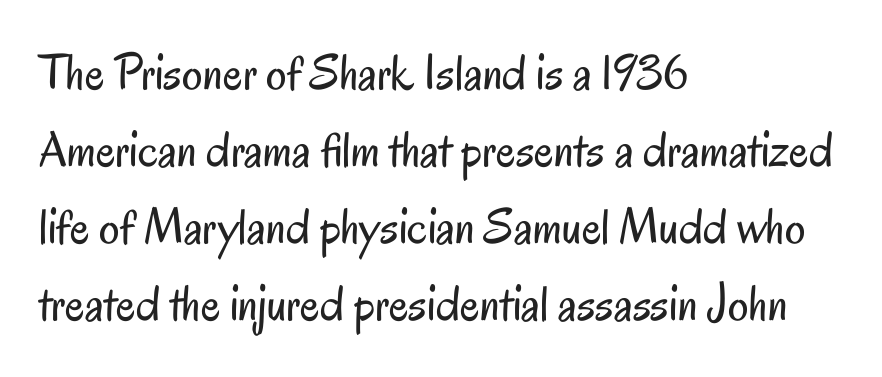
Stroke terminals: plain, sans-serif. A normal amount of white space separates one row of letters from the next. A roman cut, with each character standing at attention. Nothing heavy about these letters — not bold at all. Descenders hang freely into open space. Looks like regular typesetting: each glyph gets only the width it needs.
